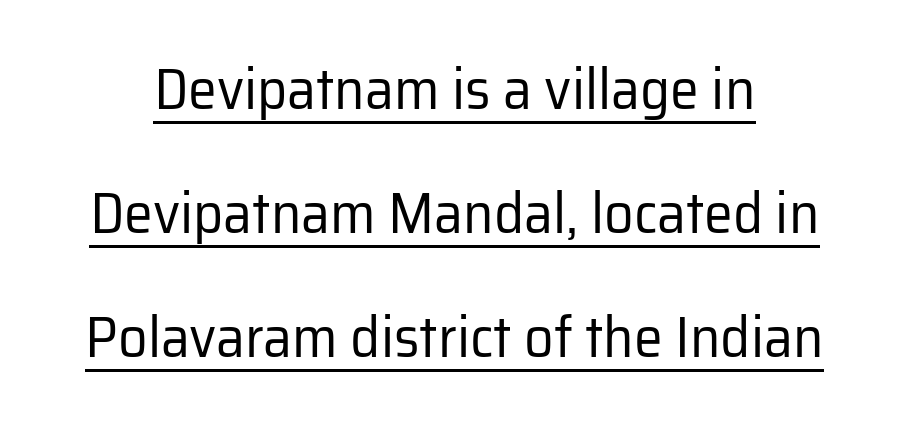
Q: Is the text bold? A: No.
Q: Is the text italic (slanted)? A: No, it is upright.
Q: Is the typeface a serif or a sans-serif typeface? A: Sans-serif.
Q: Is the text underlined? A: Yes.
Q: Is the spacing between letters normal or unusually wide? A: Normal.
Q: Is the spacing between lines tight, normal or loose? A: Loose.
Q: Width (condensed, normal, or wide)? A: Normal.
Q: Stroke contrast? A: Low.
Q: x-height? A: Medium.
Q: Monospaced? A: No.
